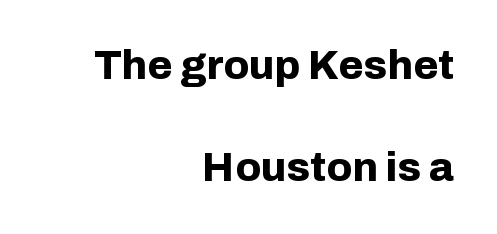
{"serif": "no", "italic": "no", "bold": "yes", "weight": "bold", "width": "normal", "stroke_contrast": "low", "x_height": "medium", "monospaced": "no", "underline": "no", "align": "right", "line_spacing": "loose", "line_spacing_ratio": 2.5, "letter_spacing": "normal", "letter_spacing_em": 0.0, "glyph_px": 41}
